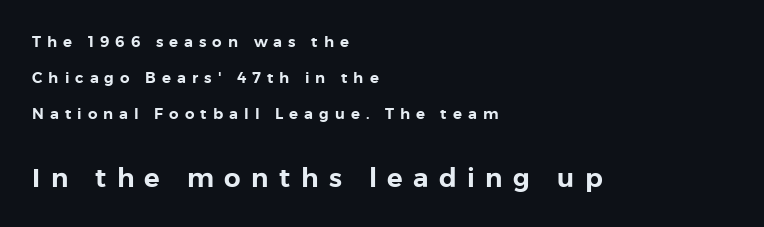
The image shows 26 px text type, upright; set left-aligned, loose line spacing (2.41x), unusually wide letter spacing (+0.4 em), not underlined; the second (bottom) block is 1.73x larger.
